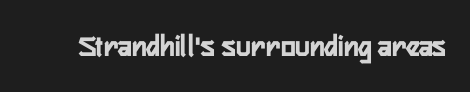
Q: Is the text italic (slanted)? A: No, it is upright.
Q: Is the typeface a serif or a sans-serif typeface? A: Sans-serif.
Q: Is the text underlined? A: No.
Q: Is the spacing between letters normal or unusually wide? A: Normal.
Q: Width (condensed, normal, or wide)? A: Condensed.
Q: Stroke contrast? A: Low.
Q: x-height? A: Medium.
Q: Monospaced? A: No.
